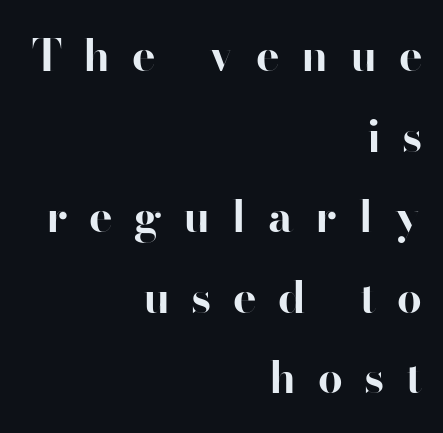
Q: Is the text bold? A: Yes.
Q: Is the text italic (slanted)? A: No, it is upright.
Q: Is the typeface a serif or a sans-serif typeface? A: Sans-serif.
Q: Is the text underlined? A: No.
Q: How is the paragraph aligned? A: Right-aligned.
Q: Is the spacing between letters normal or unusually wide? A: Unusually wide.
Q: Width (condensed, normal, or wide)? A: Normal.
Q: Stroke contrast? A: High.
Q: x-height? A: Small.
Q: Monospaced? A: No.
